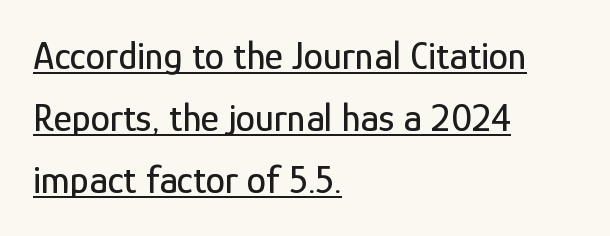
Q: Is the text italic (slanted)? A: No, it is upright.
Q: Is the typeface a serif or a sans-serif typeface? A: Sans-serif.
Q: Is the text underlined? A: Yes.
Q: How is the paragraph aligned? A: Left-aligned.
Q: Is the spacing between letters normal or unusually wide? A: Normal.
Q: Is the spacing between lines tight, normal or loose? A: Normal.
Q: Width (condensed, normal, or wide)? A: Condensed.
Q: Stroke contrast? A: Low.
Q: x-height? A: Medium.
Q: Monospaced? A: No.
